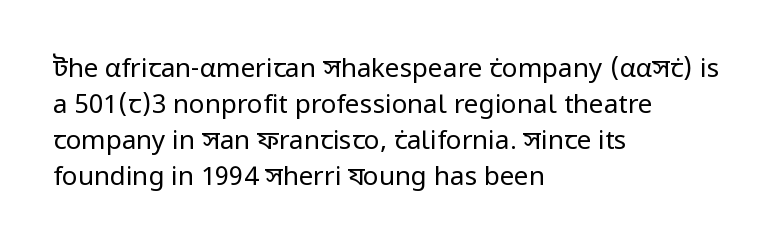
The image shows 26 px text type, upright; set left-aligned, normal line spacing (1.39x), normal letter spacing, not underlined.
